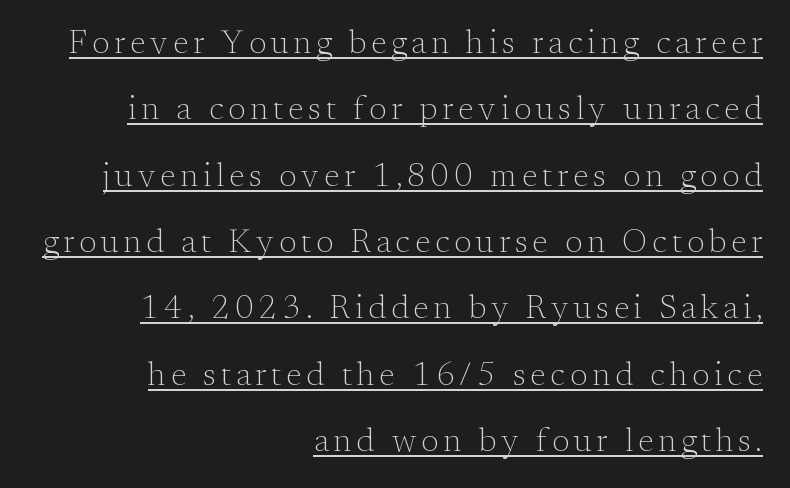
Q: Is the text bold? A: No.
Q: Is the text italic (slanted)? A: No, it is upright.
Q: Is the typeface a serif or a sans-serif typeface? A: Serif.
Q: Is the text underlined? A: Yes.
Q: How is the paragraph aligned? A: Right-aligned.
Q: Is the spacing between lines tight, normal or loose? A: Loose.
Q: Width (condensed, normal, or wide)? A: Normal.
Q: Stroke contrast? A: Medium.
Q: x-height? A: Small.
Q: Monospaced? A: No.
